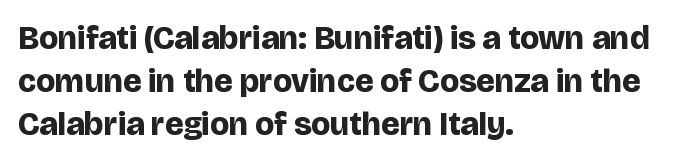
{"serif": "no", "italic": "no", "bold": "yes", "weight": "bold", "width": "normal", "stroke_contrast": "low", "x_height": "large", "monospaced": "no", "underline": "no", "align": "left", "line_spacing": "normal", "line_spacing_ratio": 1.3, "letter_spacing": "normal", "letter_spacing_em": 0.0, "glyph_px": 33}
